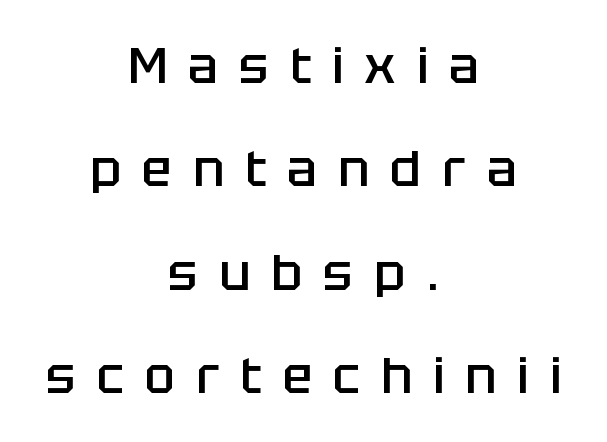
The image shows 50 px semibold sans-serif type, upright; set centered, loose line spacing (2.07x), unusually wide letter spacing (+0.42 em), not underlined; low stroke contrast and a large x-height.
